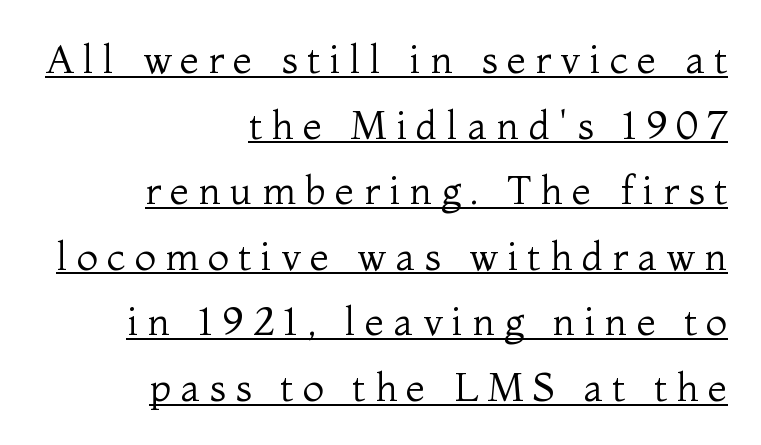
The image shows 39 px regular-weight serif type, upright; set right-aligned, normal line spacing (1.68x), unusually wide letter spacing (+0.24 em), underlined; medium stroke contrast and a medium x-height.
